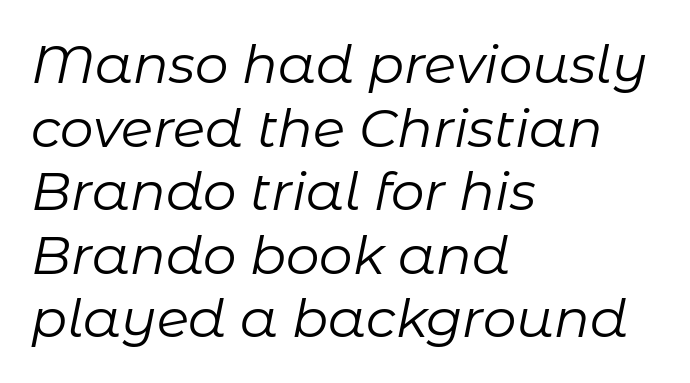
Just letters on the line, the space beneath them empty. Horizontal alignment here is leftward, the default for most running prose. A typesetter would mark this as italic. Think of a printed novel: that variable character pitch is what you see here.
